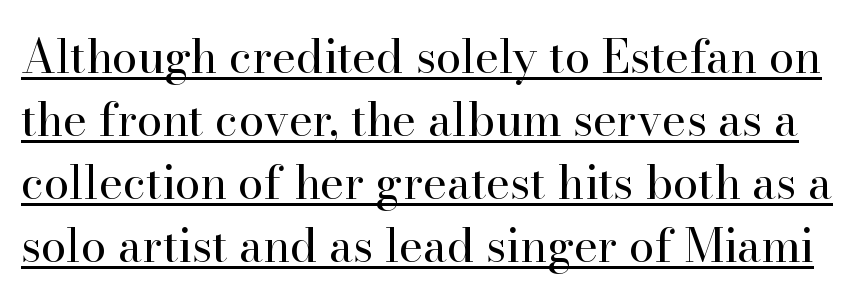
Examine the stroke ends and you'll spot serifs. The axis of the letterforms is exactly vertical. This block has exactly the height ordinary leading produces. Looks like regular typesetting: each glyph gets only the width it needs.
